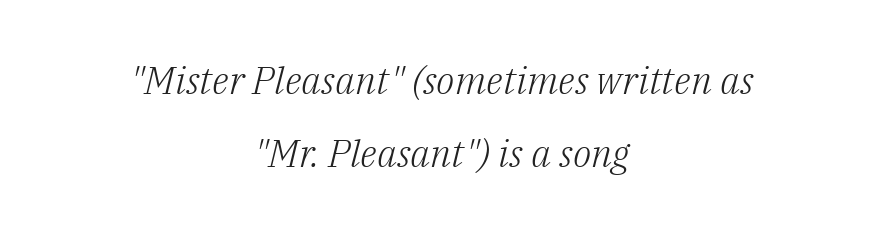
Q: Is the text bold? A: No.
Q: Is the text italic (slanted)? A: Yes, it leans right by about 14 degrees.
Q: Is the typeface a serif or a sans-serif typeface? A: Serif.
Q: Is the text underlined? A: No.
Q: How is the paragraph aligned? A: Centered.
Q: Is the spacing between letters normal or unusually wide? A: Normal.
Q: Is the spacing between lines tight, normal or loose? A: Loose.
Q: Width (condensed, normal, or wide)? A: Normal.
Q: Stroke contrast? A: Low.
Q: x-height? A: Medium.
Q: Monospaced? A: No.
